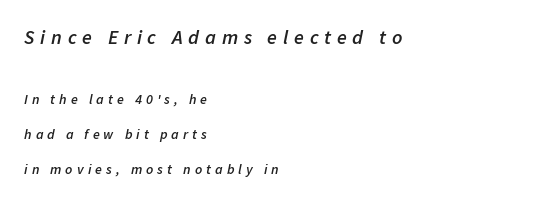
The image shows 20 px text type, italic (leaning right); set left-aligned, loose line spacing (2.5x), unusually wide letter spacing (+0.29 em), not underlined; the first (top) block is 1.43x larger.
